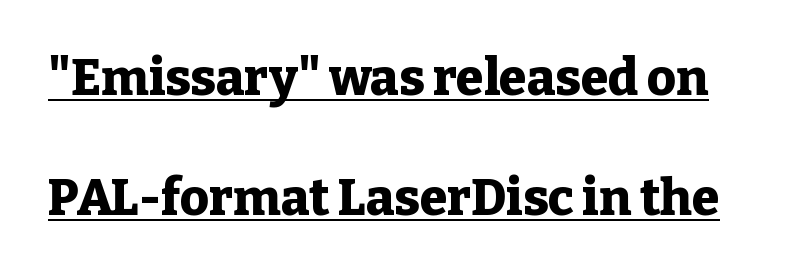
The image shows 50 px heavy serif type, upright; set loose line spacing (2.41x), normal letter spacing, underlined; low stroke contrast and a medium x-height.
